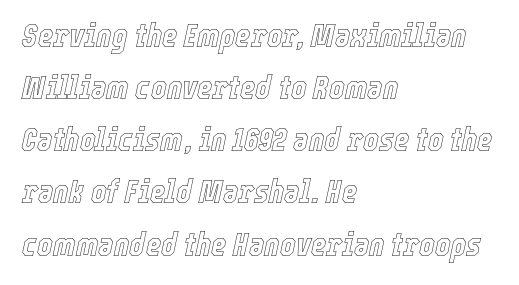
Is the type slanted? Yes — the strokes lean at a clear angle. Reading down the block, your eye returns to a fixed left position each line. The baseline area is clear. This rendering leaves character spacing at its baseline value. Think of a printed novel: that variable character pitch is what you see here. Whoever set this chose a conventional vertical rhythm.
